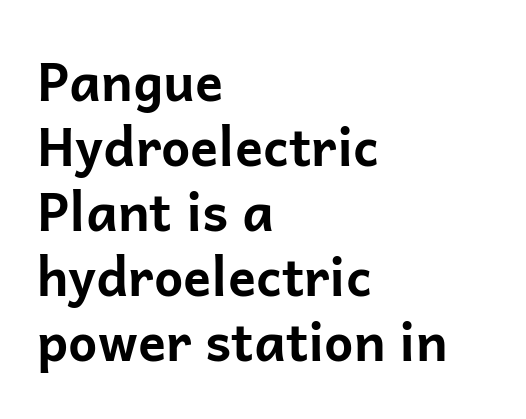
{"serif": "no", "italic": "no", "bold": "yes", "weight": "bold", "width": "normal", "stroke_contrast": "low", "x_height": "medium", "monospaced": "no", "underline": "no", "align": "left", "line_spacing": "normal", "line_spacing_ratio": 1.25, "letter_spacing": "normal", "letter_spacing_em": 0.0, "glyph_px": 52}
